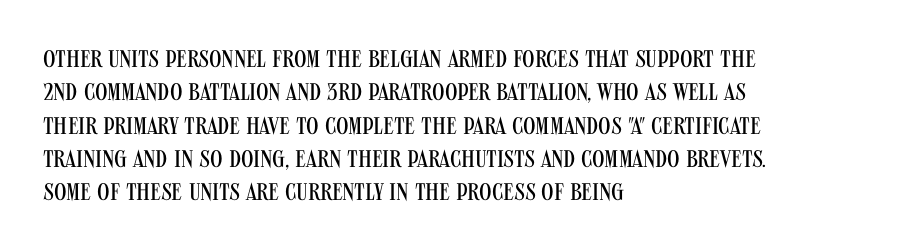
Q: Is the text bold? A: No.
Q: Is the text italic (slanted)? A: No, it is upright.
Q: Is the text underlined? A: No.
Q: How is the paragraph aligned? A: Left-aligned.
Q: Is the spacing between letters normal or unusually wide? A: Normal.
Q: Is the spacing between lines tight, normal or loose? A: Normal.
